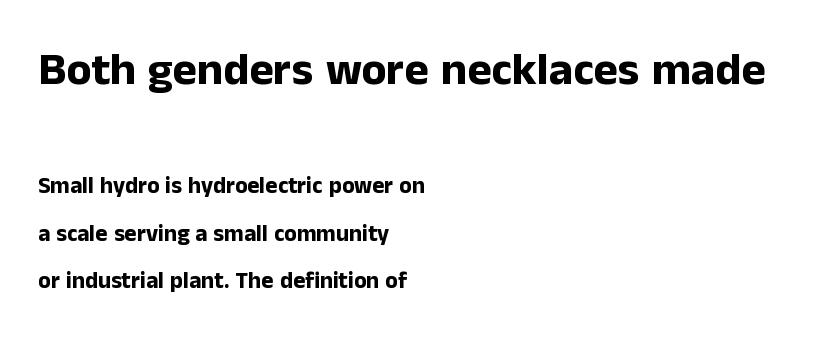
{"serif": "no", "italic": "no", "bold": "yes", "weight": "bold", "width": "normal", "stroke_contrast": "low", "x_height": "medium", "monospaced": "no", "underline": "no", "align": "left", "line_spacing": "loose", "line_spacing_ratio": 2.07, "letter_spacing": "normal", "letter_spacing_em": 0.0, "larger_block": "first", "size_ratio": 2.0, "glyph_px": 46}
